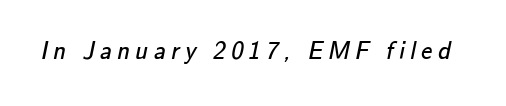
Q: Is the text bold? A: No.
Q: Is the text underlined? A: No.
Q: Is the spacing between letters normal or unusually wide? A: Unusually wide.
